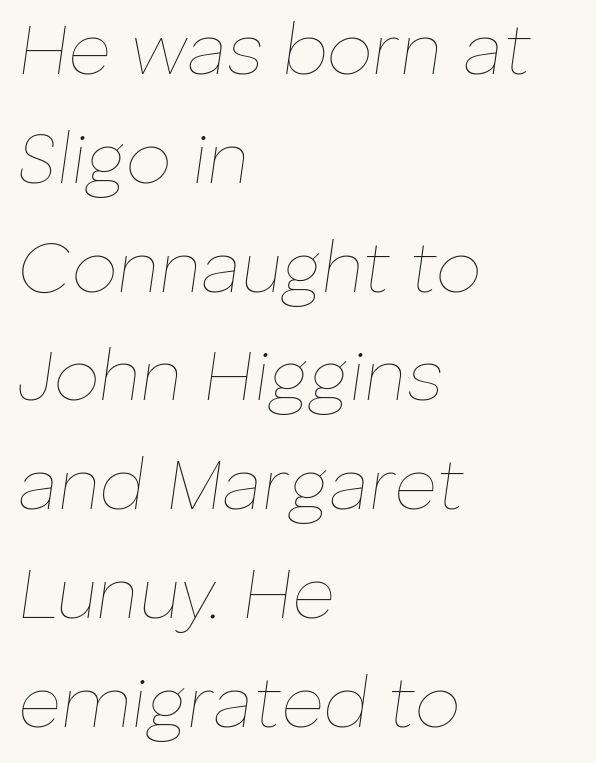
{"italic": "yes", "lean": "right", "slant_degrees": 8, "bold": "no", "weight": "thin", "width": "normal", "stroke_contrast": "low", "x_height": "medium", "monospaced": "no", "underline": "no", "align": "left", "line_spacing": "normal", "line_spacing_ratio": 1.49, "letter_spacing": "normal", "letter_spacing_em": 0.0, "glyph_px": 73}
